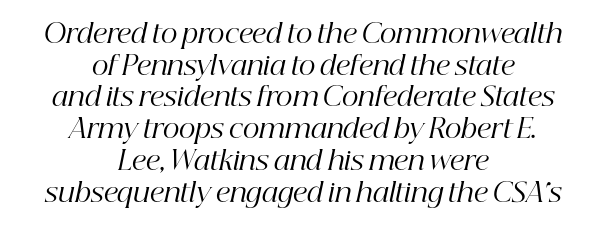
Q: Is the text bold? A: No.
Q: Is the text italic (slanted)? A: Yes, it leans right by about 12 degrees.
Q: Is the text underlined? A: No.
Q: How is the paragraph aligned? A: Centered.
Q: Is the spacing between letters normal or unusually wide? A: Normal.
